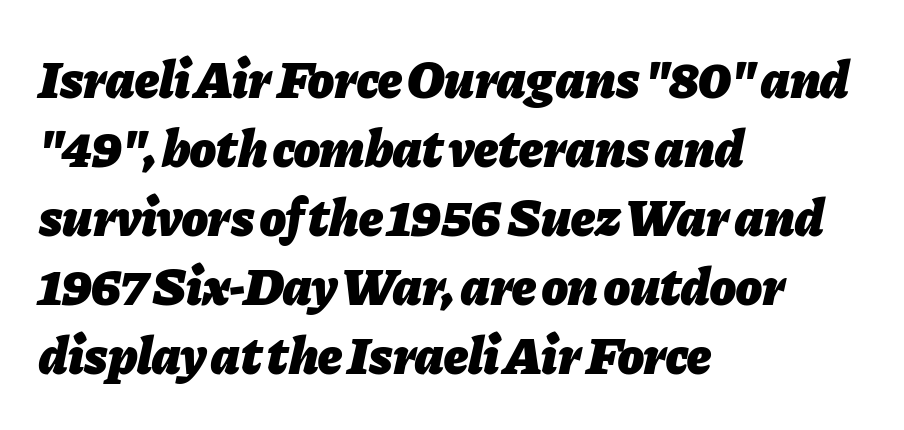
The image shows 53 px heavy type, italic (leaning right); set left-aligned, normal line spacing (1.3x), normal letter spacing, not underlined; low stroke contrast and a medium x-height.
